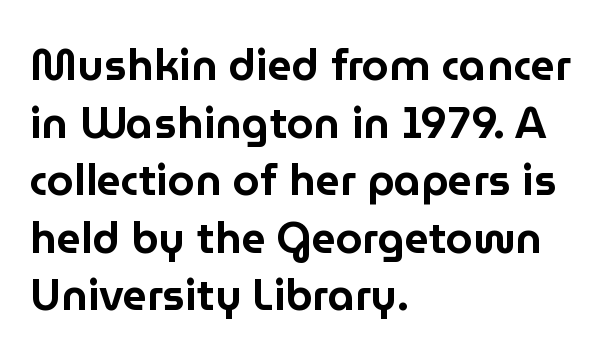
{"serif": "no", "italic": "no", "width": "normal", "stroke_contrast": "low", "x_height": "medium", "monospaced": "no", "underline": "no", "align": "left", "line_spacing": "normal", "line_spacing_ratio": 1.34, "letter_spacing": "normal", "letter_spacing_em": 0.0, "glyph_px": 43}
